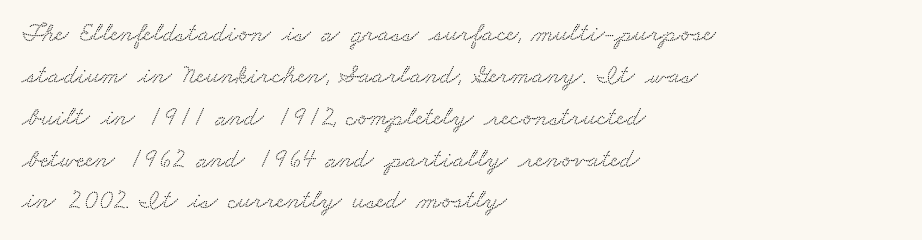
{"underline": "no", "align": "left", "line_spacing": "normal", "line_spacing_ratio": 1.55, "letter_spacing": "normal", "letter_spacing_em": 0.0, "glyph_px": 27}
